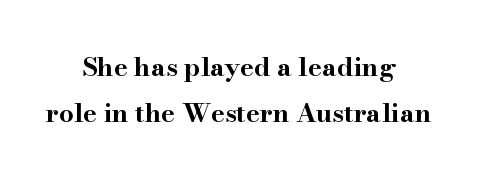
{"italic": "no", "bold": "yes", "underline": "no", "align": "center", "line_spacing_ratio": 1.77, "letter_spacing": "normal", "letter_spacing_em": 0.0, "glyph_px": 26}
